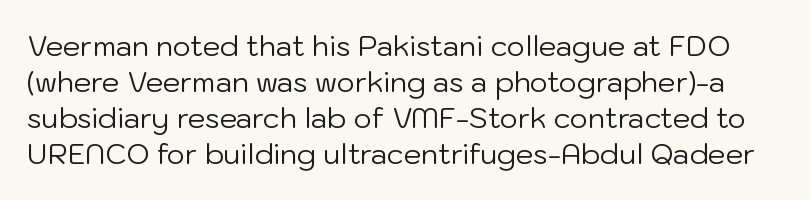
{"serif": "no", "italic": "no", "bold": "no", "weight": "regular", "width": "normal", "stroke_contrast": "low", "x_height": "medium", "monospaced": "no", "underline": "no", "line_spacing": "normal", "line_spacing_ratio": 1.29, "letter_spacing": "normal", "letter_spacing_em": 0.0, "glyph_px": 28}
